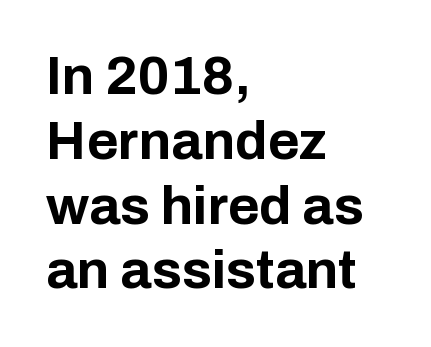
Q: Is the text bold? A: Yes.
Q: Is the text italic (slanted)? A: No, it is upright.
Q: Is the typeface a serif or a sans-serif typeface? A: Sans-serif.
Q: Is the text underlined? A: No.
Q: How is the paragraph aligned? A: Left-aligned.
Q: Is the spacing between letters normal or unusually wide? A: Normal.
Q: Width (condensed, normal, or wide)? A: Normal.
Q: Stroke contrast? A: Low.
Q: x-height? A: Medium.
Q: Monospaced? A: No.
